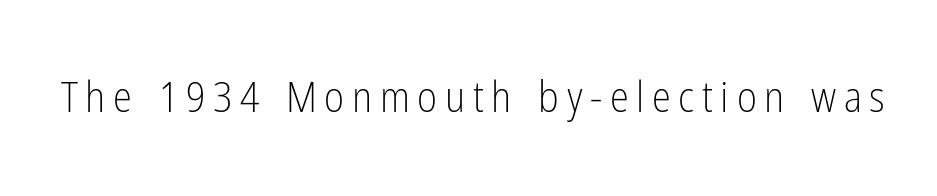
The image shows 43 px light, condensed sans-serif type, upright; set not underlined; low stroke contrast and a medium x-height.
